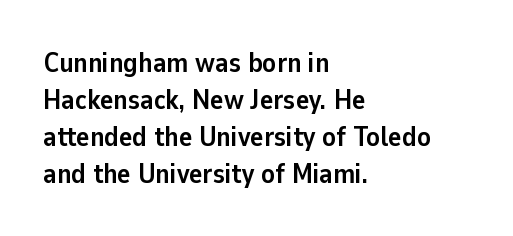
Its strokes are broad and dark, the hallmark of bold type. Tracking value appears to be zero — textbook default spacing. Is this a fixed-width face? No — the glyphs have proportional, varying widths. The paragraph shown leans on its left margin. Tall strokes in this sample are plumb rather than angled.
